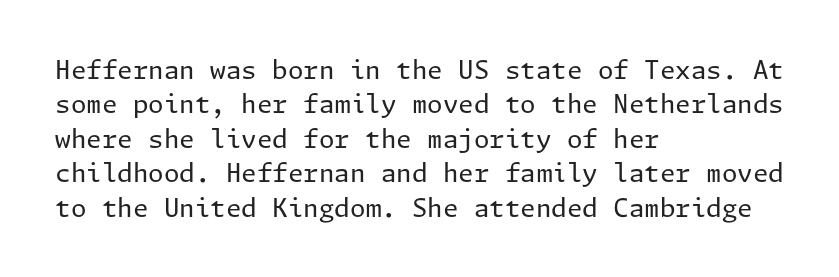
Q: Is the text bold? A: No.
Q: Is the text italic (slanted)? A: No, it is upright.
Q: Is the text underlined? A: No.
Q: How is the paragraph aligned? A: Left-aligned.
Q: Is the spacing between letters normal or unusually wide? A: Normal.
Q: Is the spacing between lines tight, normal or loose? A: Normal.
